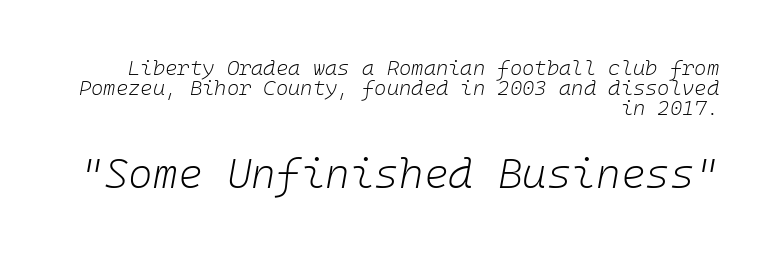
Q: Is the text bold? A: No.
Q: Is the text italic (slanted)? A: Yes, it leans right by about 10 degrees.
Q: Is the text underlined? A: No.
Q: How is the paragraph aligned? A: Right-aligned.
Q: Is the spacing between letters normal or unusually wide? A: Normal.
Q: Is the spacing between lines tight, normal or loose? A: Tight.
Q: Which block of text is set in a larger size, the first (top) or the second (bottom)? A: The second (bottom) one.
Q: Width (condensed, normal, or wide)? A: Normal.
Q: Stroke contrast? A: Low.
Q: x-height? A: Medium.
Q: Monospaced? A: Yes.
